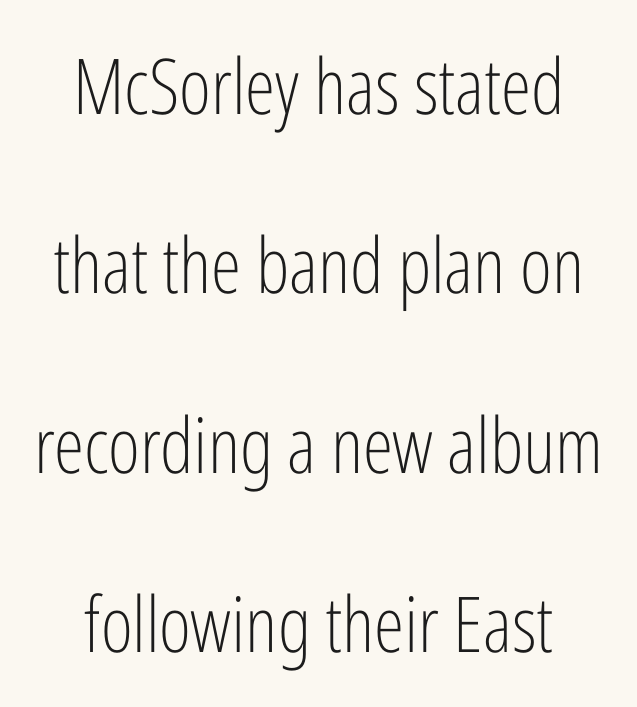
Q: Is the text bold? A: No.
Q: Is the text italic (slanted)? A: No, it is upright.
Q: Is the typeface a serif or a sans-serif typeface? A: Sans-serif.
Q: Is the text underlined? A: No.
Q: Is the spacing between letters normal or unusually wide? A: Normal.
Q: Is the spacing between lines tight, normal or loose? A: Loose.
Q: Width (condensed, normal, or wide)? A: Condensed.
Q: Stroke contrast? A: Low.
Q: x-height? A: Medium.
Q: Monospaced? A: No.
